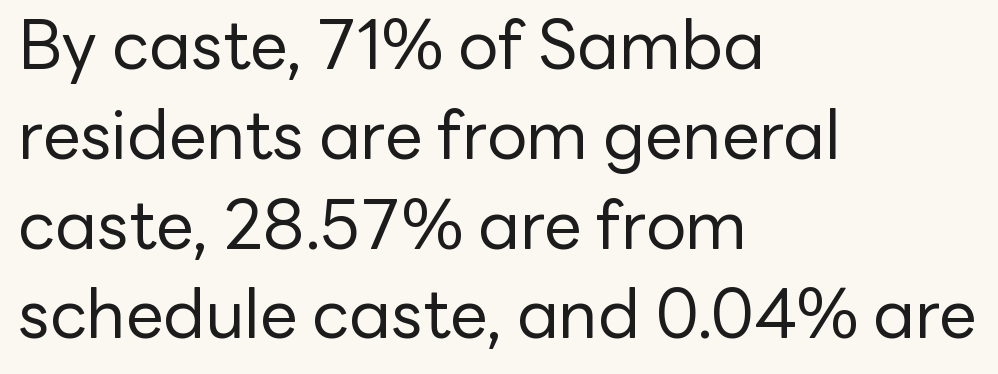
{"serif": "no", "italic": "no", "bold": "no", "weight": "regular", "width": "normal", "stroke_contrast": "low", "x_height": "medium", "monospaced": "no", "underline": "no", "align": "left", "line_spacing": "normal", "line_spacing_ratio": 1.34, "letter_spacing": "normal", "letter_spacing_em": 0.0, "glyph_px": 67}
